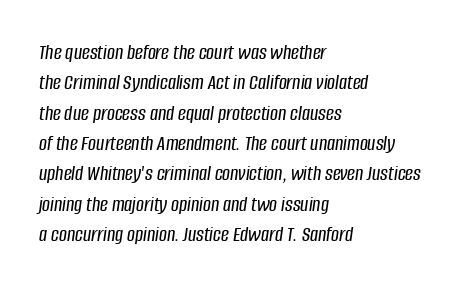
Q: Is the text italic (slanted)? A: Yes, it leans right by about 8 degrees.
Q: Is the text underlined? A: No.
Q: How is the paragraph aligned? A: Left-aligned.
Q: Is the spacing between letters normal or unusually wide? A: Normal.
Q: Is the spacing between lines tight, normal or loose? A: Normal.
